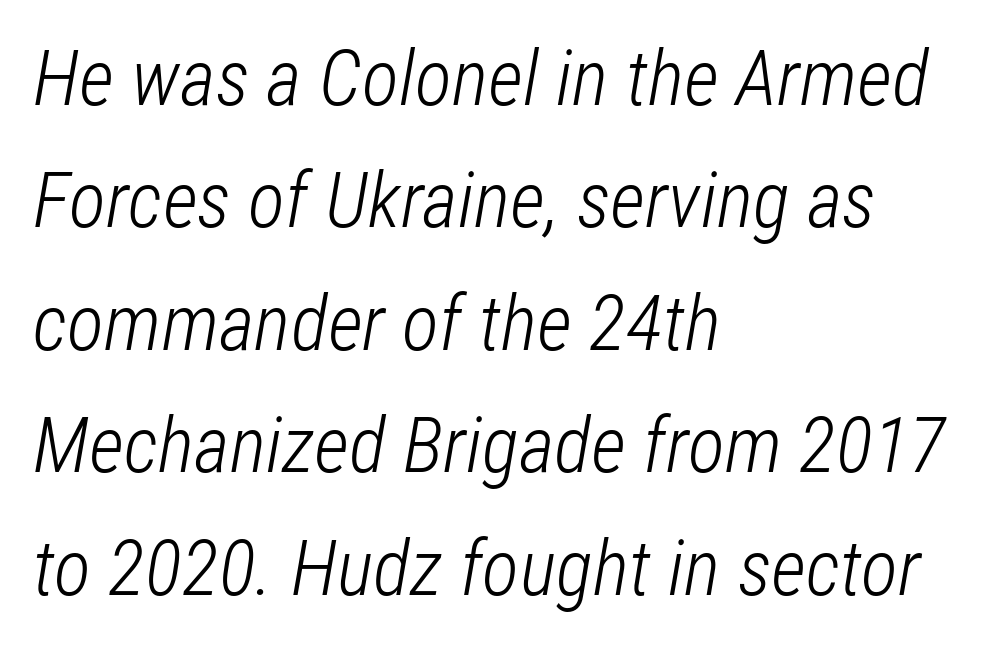
Q: Is the text bold? A: No.
Q: Is the text italic (slanted)? A: Yes, it leans right by about 12 degrees.
Q: Is the text underlined? A: No.
Q: How is the paragraph aligned? A: Left-aligned.
Q: Is the spacing between letters normal or unusually wide? A: Normal.
Q: Is the spacing between lines tight, normal or loose? A: Normal.
Q: Width (condensed, normal, or wide)? A: Condensed.
Q: Stroke contrast? A: Low.
Q: x-height? A: Medium.
Q: Monospaced? A: No.
